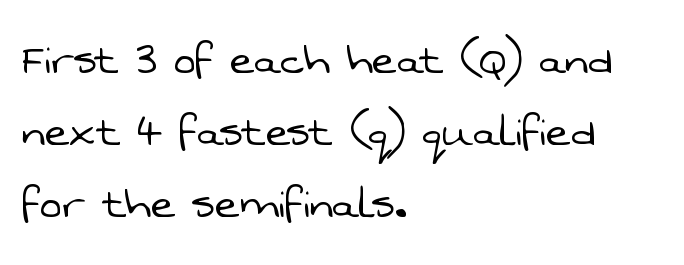
Q: Is the text bold? A: No.
Q: Is the typeface a serif or a sans-serif typeface? A: Sans-serif.
Q: Is the text underlined? A: No.
Q: How is the paragraph aligned? A: Left-aligned.
Q: Is the spacing between letters normal or unusually wide? A: Normal.
Q: Is the spacing between lines tight, normal or loose? A: Normal.
Q: Width (condensed, normal, or wide)? A: Normal.
Q: Stroke contrast? A: Low.
Q: x-height? A: Medium.
Q: Monospaced? A: No.
